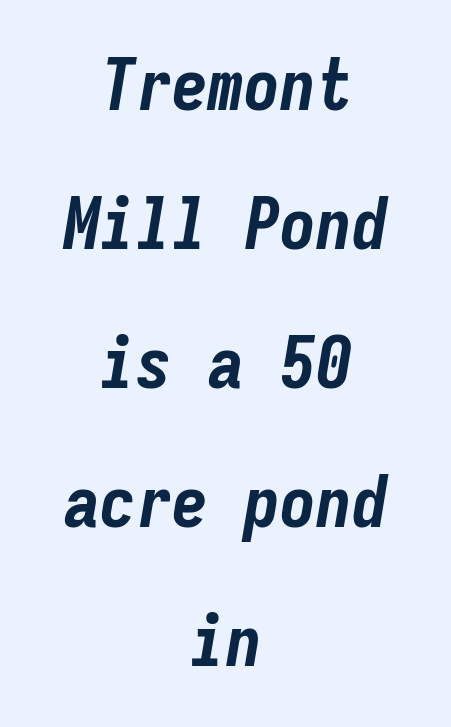
Q: Is the text bold? A: Yes.
Q: Is the text italic (slanted)? A: Yes, it leans right by about 9 degrees.
Q: Is the text underlined? A: No.
Q: How is the paragraph aligned? A: Centered.
Q: Is the spacing between letters normal or unusually wide? A: Normal.
Q: Is the spacing between lines tight, normal or loose? A: Loose.
Q: Width (condensed, normal, or wide)? A: Condensed.
Q: Stroke contrast? A: Low.
Q: x-height? A: Medium.
Q: Monospaced? A: Yes.
